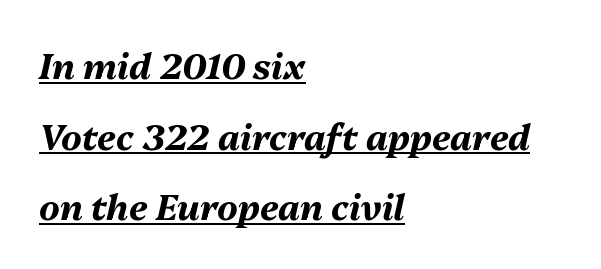
Every row of glyphs begins at an identical x-position on the left. The passage shown has conventional tracking throughout. The line-height multiplier appears high, well above default. This is underlined copy, the kind a proofreader might mark for attention.
